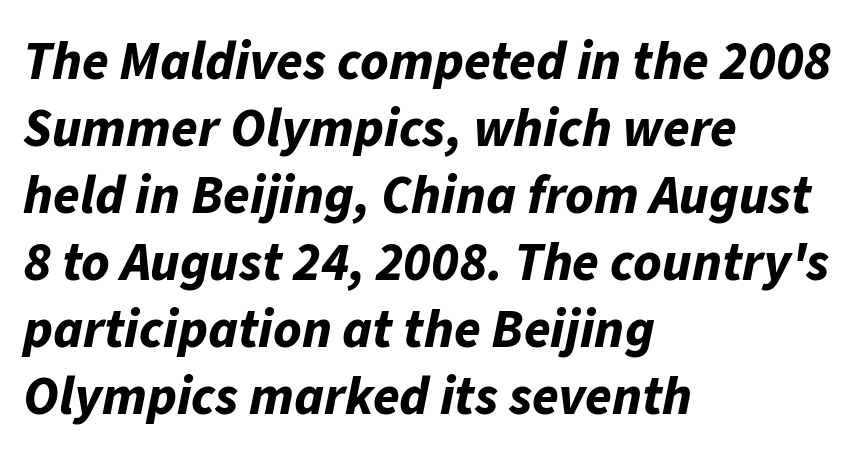
The image shows 54 px bold type, italic (leaning right); set left-aligned, line spacing 1.24x, normal letter spacing, not underlined; low stroke contrast and a medium x-height.
